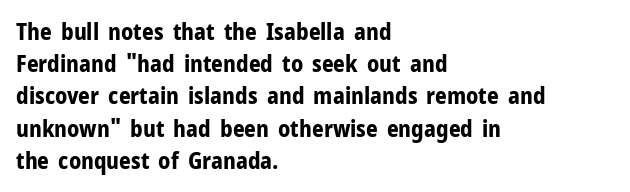
The image shows 23 px bold type, upright; set left-aligned, normal line spacing (1.4x), normal letter spacing, not underlined.
